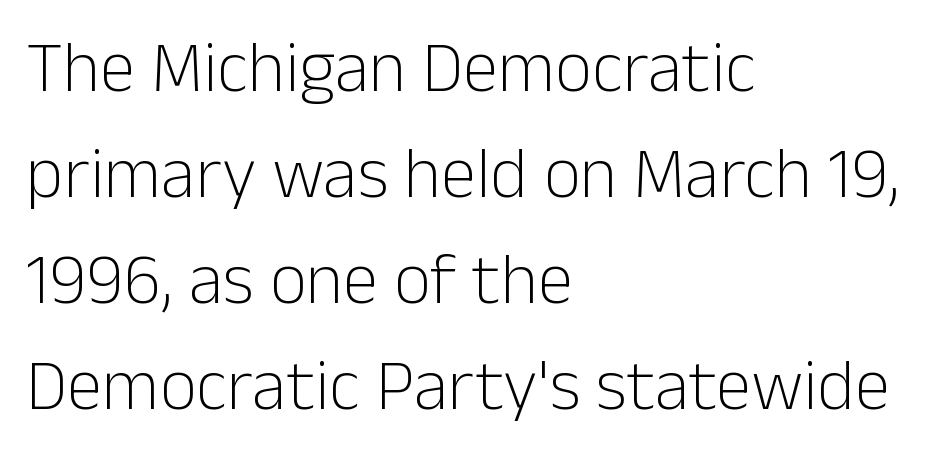
The image shows 72 px light sans-serif type, upright; set left-aligned, normal line spacing (1.47x), normal letter spacing, not underlined; low stroke contrast and a medium x-height.
